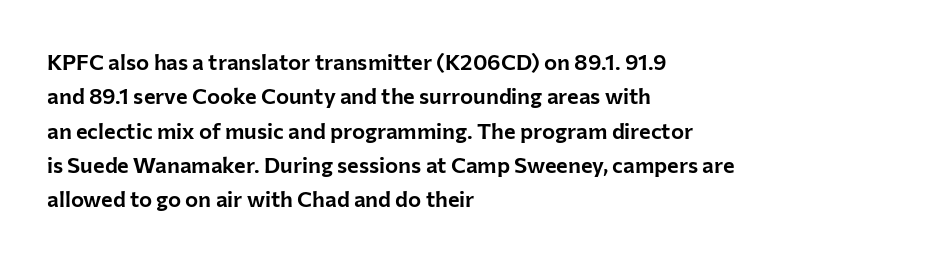
Teacher's note: observe the even left margin — that is flush-left alignment. The passage shown has conventional tracking throughout. It's the straight-up-and-down kind of type. The block of text has a typical density, with ordinary space between rows. The area under the type is left untouched.
